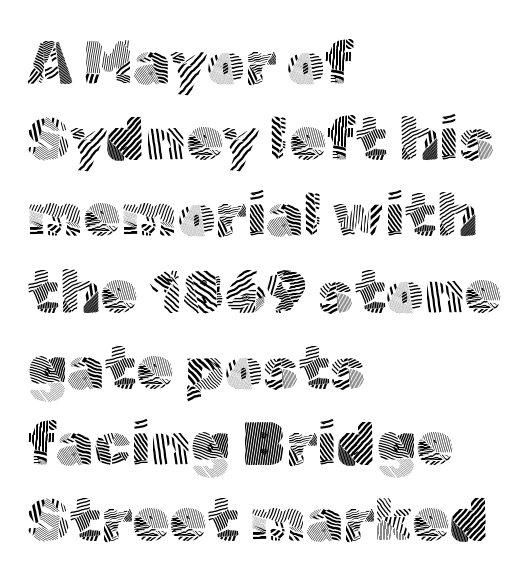
Letterform terminals end flat and unadorned throughout the passage. No letter is thick-stroked: the sample isn't bold. Lines of text with bare space underneath. Look at the tracking — it's just the regular setting, nothing added. Is there any slant? The stems are plumb. Horizontal alignment here is leftward, the default for most running prose.
